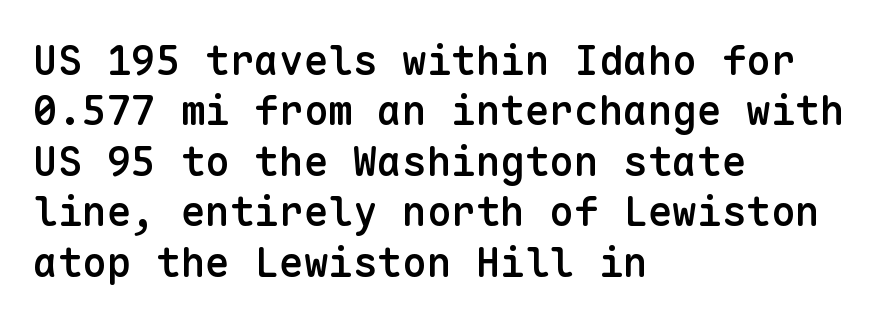
{"serif": "no", "italic": "no", "bold": "semi", "weight": "semibold", "width": "normal", "stroke_contrast": "low", "x_height": "medium", "monospaced": "yes", "underline": "no", "align": "left", "line_spacing_ratio": 1.23, "letter_spacing": "normal", "letter_spacing_em": 0.0, "glyph_px": 41}
